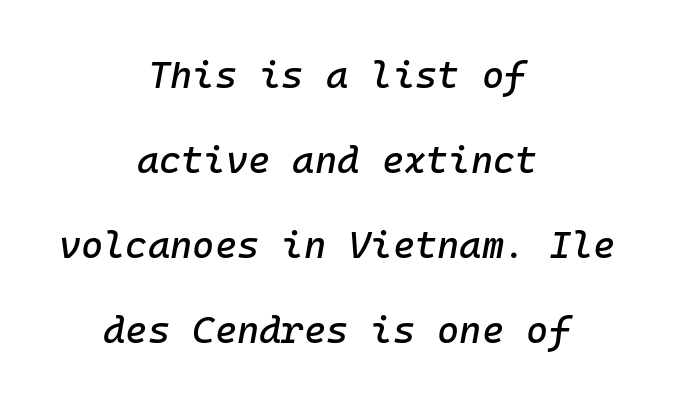
Q: Is the text italic (slanted)? A: Yes, it leans right by about 10 degrees.
Q: Is the text underlined? A: No.
Q: How is the paragraph aligned? A: Centered.
Q: Is the spacing between letters normal or unusually wide? A: Normal.
Q: Is the spacing between lines tight, normal or loose? A: Loose.
Q: Width (condensed, normal, or wide)? A: Normal.
Q: Stroke contrast? A: Low.
Q: x-height? A: Medium.
Q: Monospaced? A: Yes.
